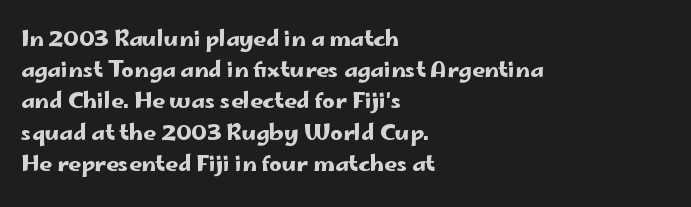
The image shows 22 px text type, upright; set left-aligned, normal line spacing (1.42x), normal letter spacing, not underlined.
